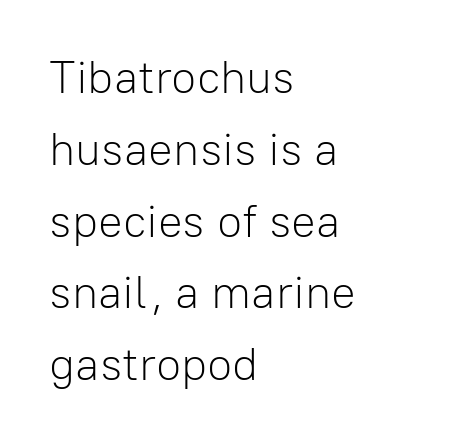
This sample has the flowing, uneven cadence of proportional lettering. Ascenders rise straight up at ninety degrees. The type is set solid horizontally, with unmodified tracking. Classification — sans serif. Does the copy run flush right? No — it runs flush left. Successive baselines arrive at the customary interval.
